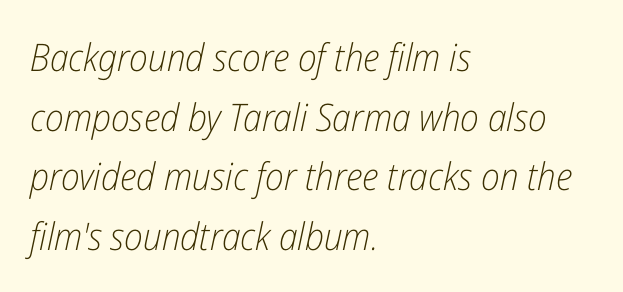
The image shows 38 px light, condensed type, italic (leaning right); set left-aligned, normal line spacing (1.57x), normal letter spacing, not underlined; low stroke contrast and a medium x-height.
